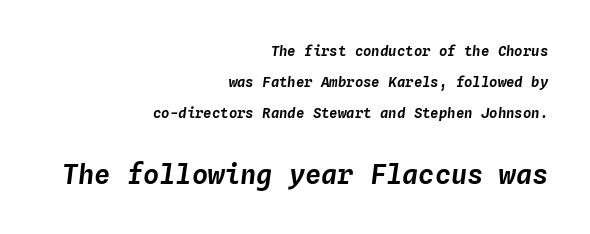
{"italic": "yes", "lean": "right", "slant_degrees": 4, "underline": "no", "align": "right", "line_spacing": "loose", "line_spacing_ratio": 2.23, "letter_spacing": "normal", "letter_spacing_em": 0.0, "larger_block": "second", "size_ratio": 1.93, "glyph_px": 27}
